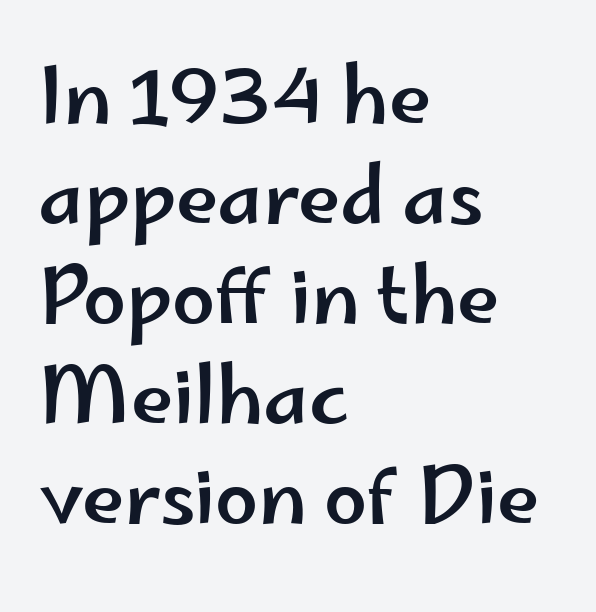
Horizontal bands of white between lines are of average thickness. This rendering employs a face without finishing strokes, i.e., a sans-serif. Check under the words: just untouched page. Standard letterfit; no display-style spreading of the glyphs. The ragged edge is on the right, which tells us the setting is flush left.
